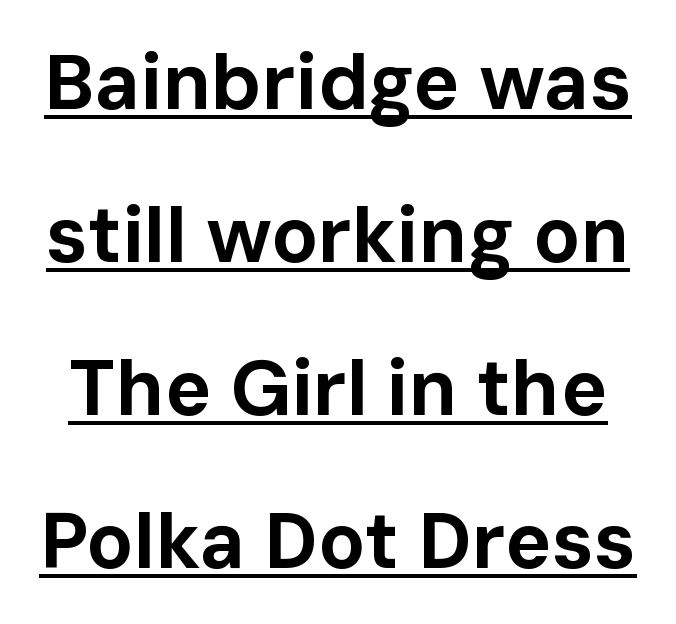
The image shows 78 px bold sans-serif type, upright; set loose line spacing (1.96x), normal letter spacing, underlined; low stroke contrast and a medium x-height.
